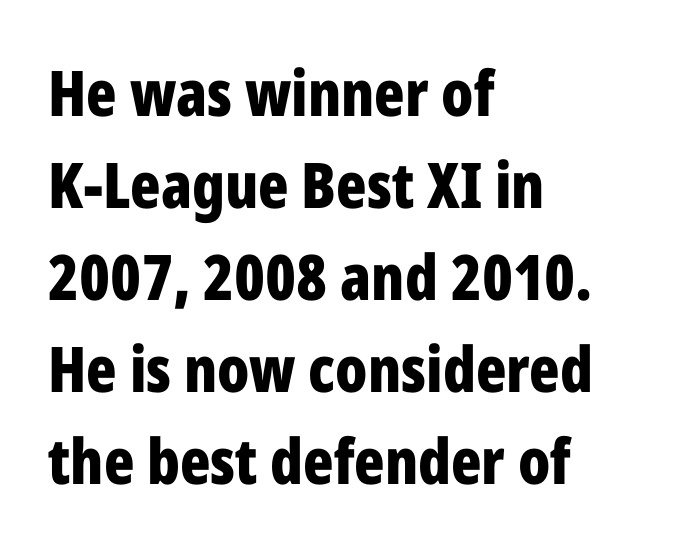
Tall strokes in this sample are plumb rather than angled. A typesetter would call this zero additional tracking. The space beneath each line is pristine and unruled. These lines are rendered in a variable-pitch font. Which margin do the lines hug? The left one — the right edge is uneven.
